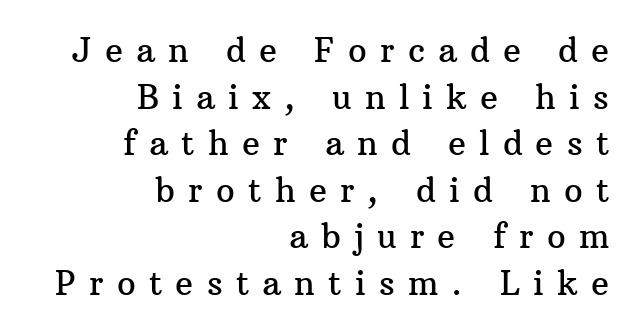
The image shows 33 px serif type, upright; set right-aligned, normal line spacing (1.41x), unusually wide letter spacing (+0.4 em), not underlined; medium stroke contrast and a medium x-height.
